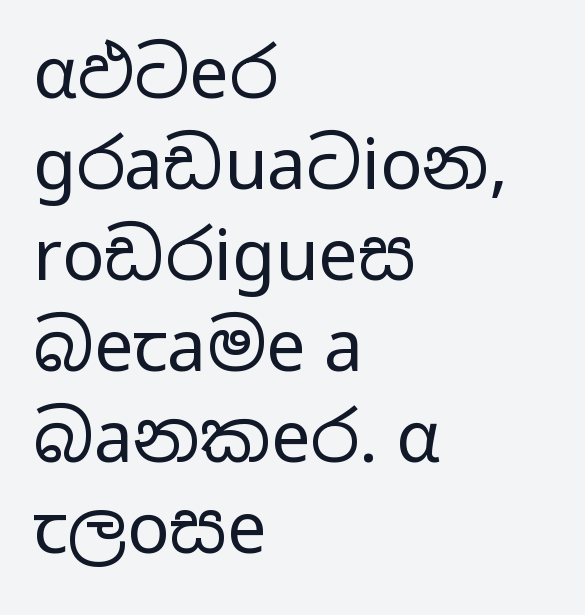
{"serif": "no", "italic": "no", "bold": "no", "weight": "regular", "width": "wide", "stroke_contrast": "low", "x_height": "medium", "monospaced": "no", "underline": "no", "align": "left", "line_spacing": "normal", "line_spacing_ratio": 1.3, "letter_spacing": "normal", "letter_spacing_em": 0.0, "glyph_px": 70}
